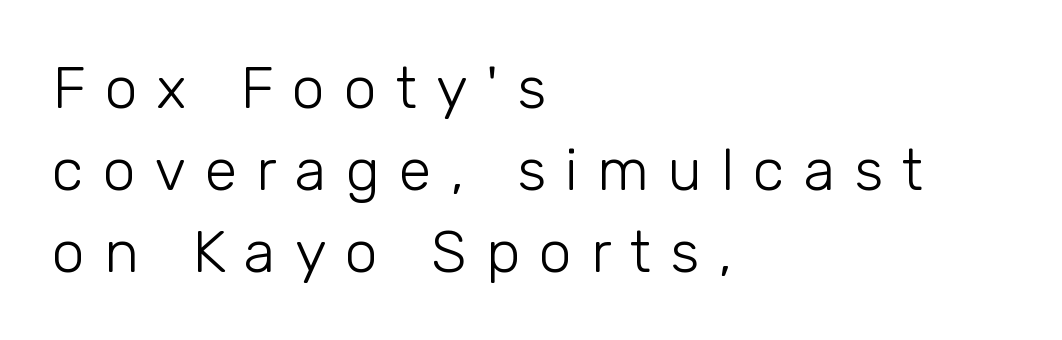
Q: Is the text bold? A: No.
Q: Is the text italic (slanted)? A: No, it is upright.
Q: Is the typeface a serif or a sans-serif typeface? A: Sans-serif.
Q: Is the text underlined? A: No.
Q: How is the paragraph aligned? A: Left-aligned.
Q: Is the spacing between letters normal or unusually wide? A: Unusually wide.
Q: Is the spacing between lines tight, normal or loose? A: Normal.
Q: Width (condensed, normal, or wide)? A: Normal.
Q: Stroke contrast? A: Low.
Q: x-height? A: Medium.
Q: Monospaced? A: No.
